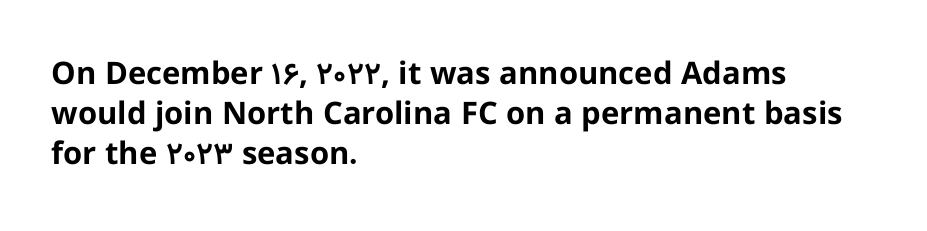
Q: Is the text bold? A: Yes.
Q: Is the text italic (slanted)? A: No, it is upright.
Q: Is the typeface a serif or a sans-serif typeface? A: Sans-serif.
Q: Is the text underlined? A: No.
Q: How is the paragraph aligned? A: Left-aligned.
Q: Is the spacing between letters normal or unusually wide? A: Normal.
Q: Is the spacing between lines tight, normal or loose? A: Normal.
Q: Width (condensed, normal, or wide)? A: Normal.
Q: Stroke contrast? A: Low.
Q: x-height? A: Medium.
Q: Monospaced? A: No.
